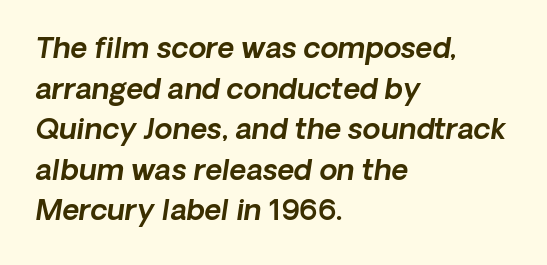
Does the lettering tilt? It does — this is italic. Compared with typical paragraphs, the rows here are spaced about the same. You could not count columns in this text — the font is proportionally spaced. The glyphs are unaccompanied by any horizontal stroke below them. Inter-character spacing is left at the font's built-in metrics.
